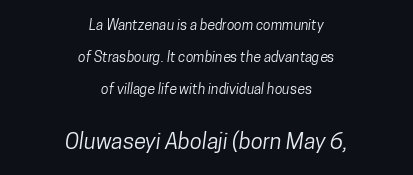
Q: Is the text underlined? A: No.
Q: How is the paragraph aligned? A: Centered.
Q: Is the spacing between letters normal or unusually wide? A: Normal.
Q: Is the spacing between lines tight, normal or loose? A: Loose.
Q: Which block of text is set in a larger size, the first (top) or the second (bottom)? A: The second (bottom) one.
